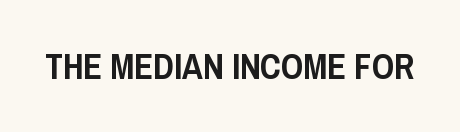
This is roman type, the default non-slanted kind. Just letters on the line, the space beneath them empty. What stands out about the letter spacing? Nothing — it is the standard amount. Do the characters align in a grid? No, the font is proportional.
